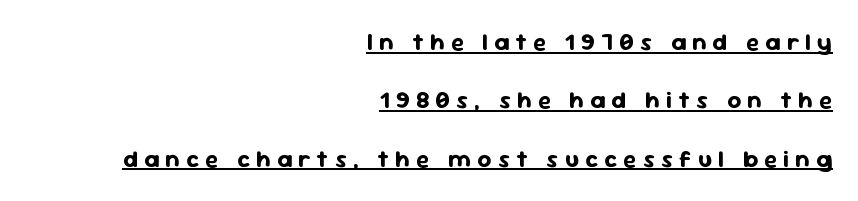
{"italic": "no", "bold": "yes", "underline": "yes", "align": "right", "line_spacing": "loose", "line_spacing_ratio": 2.43, "letter_spacing": "wide", "letter_spacing_em": 0.26, "glyph_px": 24}
